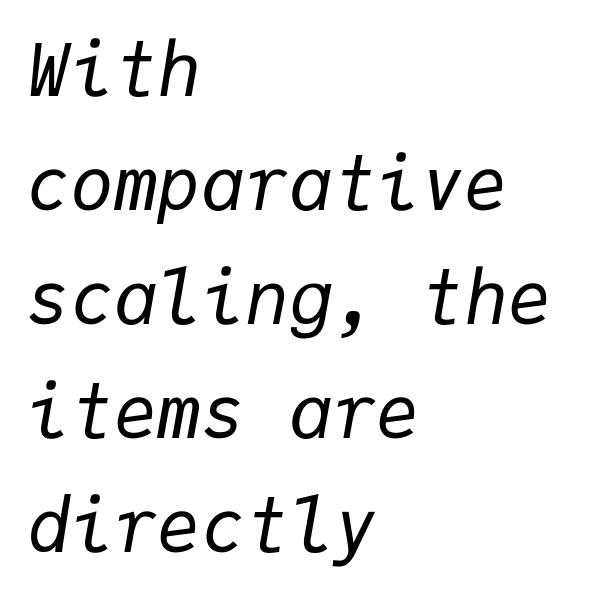
{"italic": "yes", "lean": "right", "slant_degrees": 9, "bold": "no", "weight": "regular", "width": "normal", "stroke_contrast": "low", "x_height": "medium", "monospaced": "yes", "underline": "no", "align": "left", "line_spacing": "normal", "line_spacing_ratio": 1.56, "letter_spacing": "normal", "letter_spacing_em": 0.0, "glyph_px": 73}
